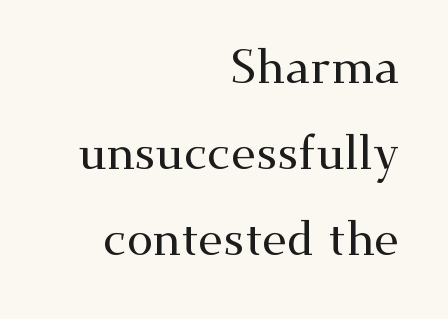
Q: Is the text italic (slanted)? A: No, it is upright.
Q: Is the typeface a serif or a sans-serif typeface? A: Serif.
Q: Is the text underlined? A: No.
Q: How is the paragraph aligned? A: Right-aligned.
Q: Is the spacing between letters normal or unusually wide? A: Normal.
Q: Width (condensed, normal, or wide)? A: Wide.
Q: Stroke contrast? A: Medium.
Q: x-height? A: Small.
Q: Monospaced? A: No.
